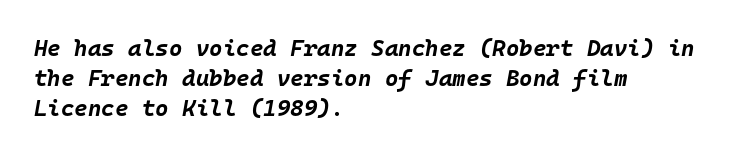
A typesetter would call this leading conventional body-copy spacing. In terms of letterspacing, this is plain default setting. The passage shown is emphatically bold. Descender tails drop into unmarked territory. It's the slanting kind of type. One-word summary of the alignment: left.
